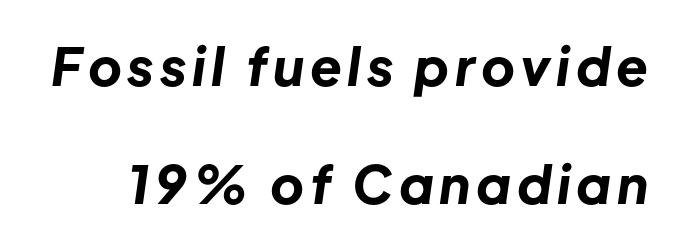
Q: Is the text bold? A: Yes.
Q: Is the text italic (slanted)? A: Yes, it leans right by about 8 degrees.
Q: Is the text underlined? A: No.
Q: Is the spacing between lines tight, normal or loose? A: Loose.
Q: Width (condensed, normal, or wide)? A: Normal.
Q: Stroke contrast? A: Low.
Q: x-height? A: Medium.
Q: Monospaced? A: No.
